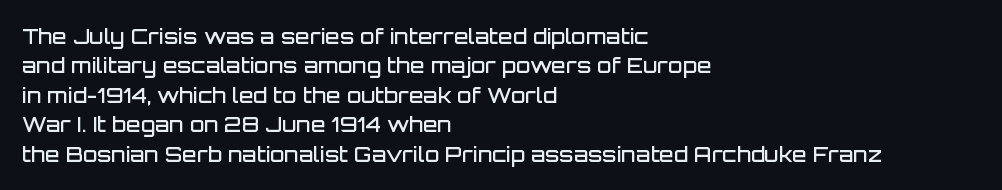
Q: Is the text bold? A: Semi-bold.
Q: Is the text italic (slanted)? A: No, it is upright.
Q: Is the text underlined? A: No.
Q: How is the paragraph aligned? A: Left-aligned.
Q: Is the spacing between letters normal or unusually wide? A: Normal.
Q: Is the spacing between lines tight, normal or loose? A: Normal.
